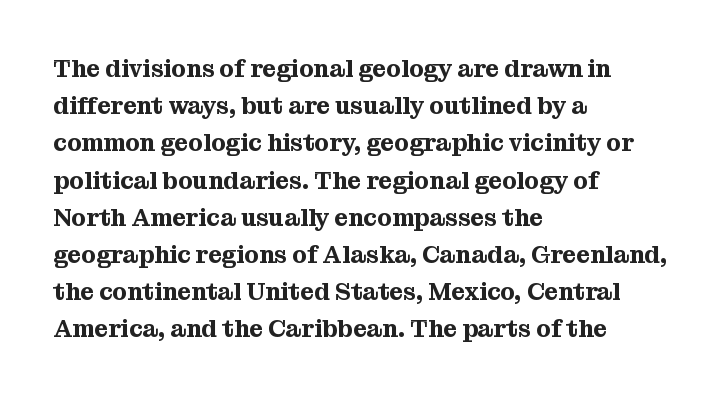
The image shows 24 px text type, upright; set left-aligned, normal line spacing (1.55x), normal letter spacing, not underlined.
